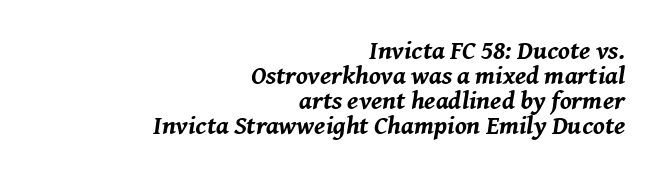
Q: Is the text bold? A: Yes.
Q: Is the text italic (slanted)? A: Yes, it leans right by about 8 degrees.
Q: Is the text underlined? A: No.
Q: How is the paragraph aligned? A: Right-aligned.
Q: Is the spacing between letters normal or unusually wide? A: Normal.
Q: Is the spacing between lines tight, normal or loose? A: Tight.
